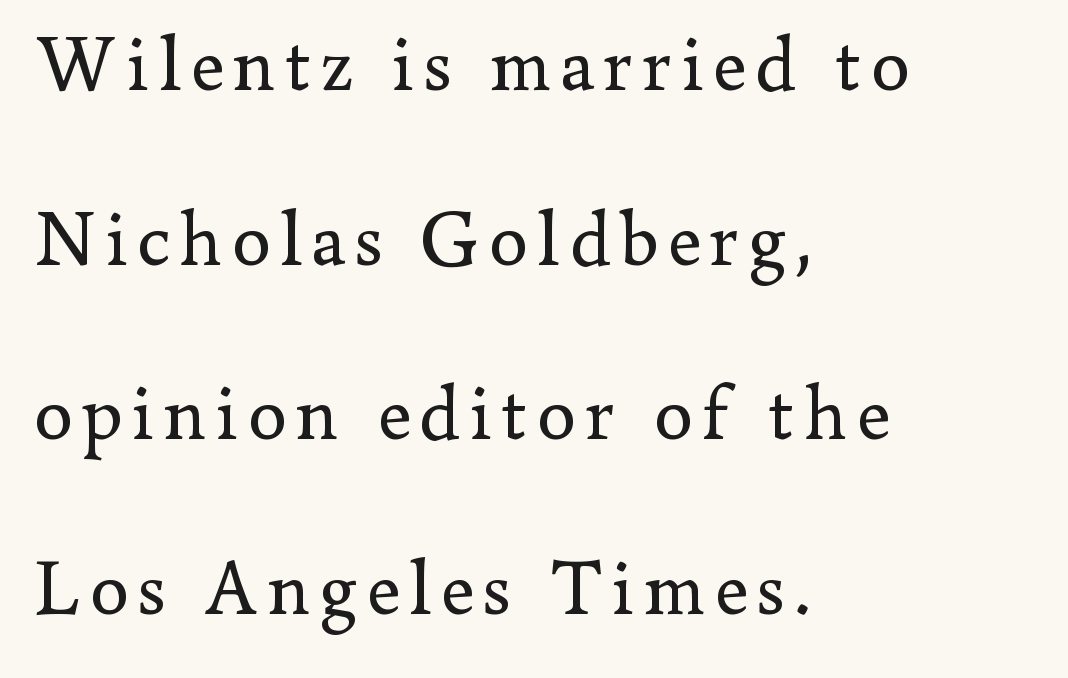
The image shows 78 px regular-weight serif type, upright; set left-aligned, loose line spacing (2.24x), not underlined; low stroke contrast and a small x-height.
